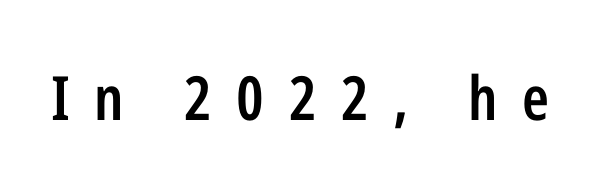
Serif or sans? Sans — the stroke terminals are bare. Italic? Not at all — the glyphs are vertical. The string is rendered with underlining switched off. Summary of weight: moderately heavy, a semibold. The tracking jumps out immediately: characters are airy and widely separated. You could not count columns in this text — the font is proportionally spaced.
